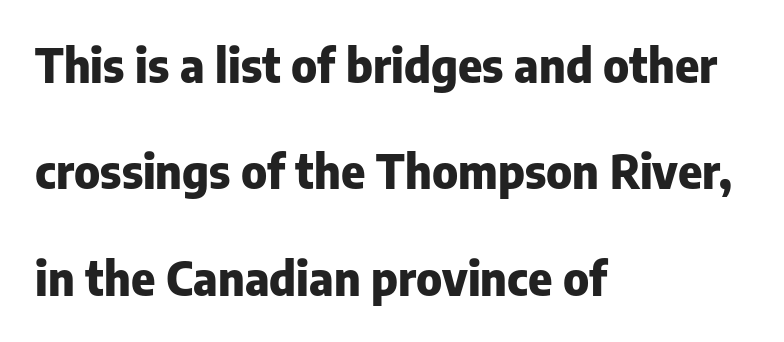
A great deal of white space separates one row of letters from the next. The foot of each line stays bare and open. Look at the tracking — it's just the regular setting, nothing added. If you drew a line through each stem, it would be perfectly vertical. This sample uses a sans-serif face. One-word summary of the alignment: left.
